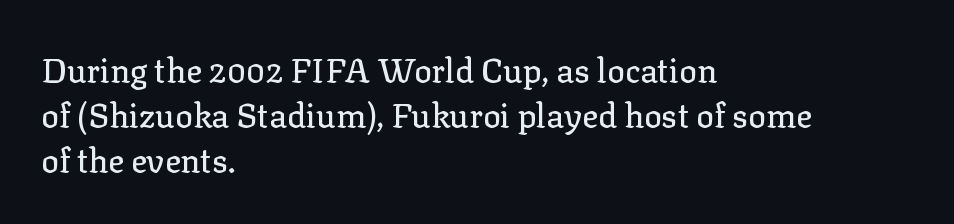
{"serif": "yes", "italic": "no", "width": "normal", "stroke_contrast": "low", "x_height": "medium", "monospaced": "no", "underline": "no", "align": "left", "line_spacing": "normal", "line_spacing_ratio": 1.36, "letter_spacing": "normal", "letter_spacing_em": 0.0, "glyph_px": 33}
